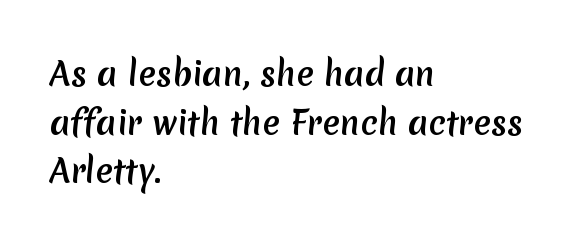
Q: Is the typeface a serif or a sans-serif typeface? A: Sans-serif.
Q: Is the text underlined? A: No.
Q: How is the paragraph aligned? A: Left-aligned.
Q: Is the spacing between letters normal or unusually wide? A: Normal.
Q: Is the spacing between lines tight, normal or loose? A: Normal.
Q: Width (condensed, normal, or wide)? A: Normal.
Q: Stroke contrast? A: Medium.
Q: x-height? A: Medium.
Q: Monospaced? A: No.
